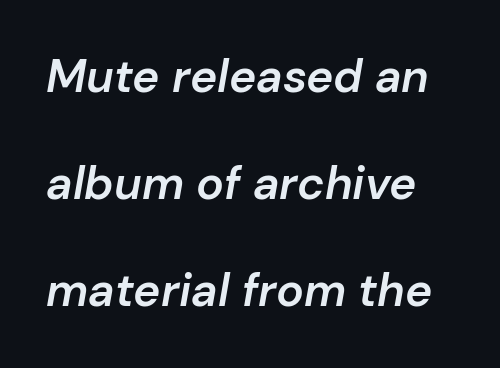
The image shows 46 px semibold type, italic (leaning right); set loose line spacing (2.33x), normal letter spacing, not underlined; low stroke contrast and a medium x-height.
